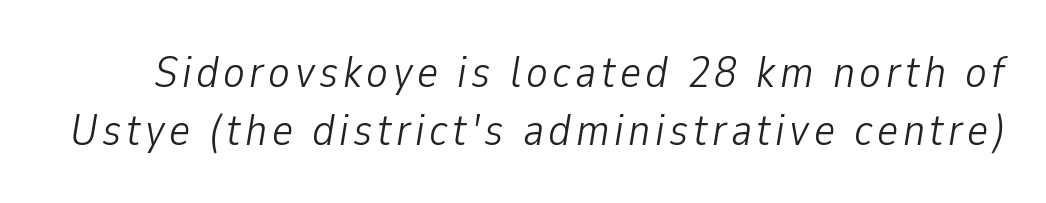
The image shows 45 px light, condensed type, italic (leaning right); set normal line spacing (1.29x), not underlined; low stroke contrast and a medium x-height.
